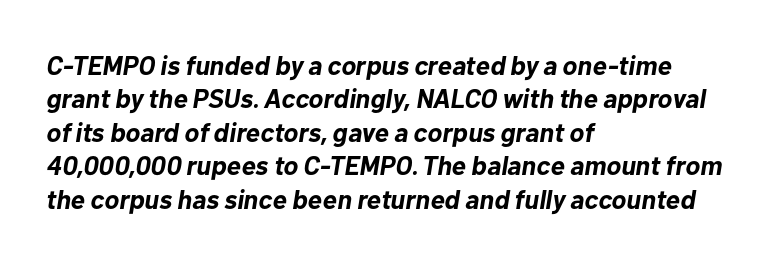
Every letter is thick-stroked: bold, no question. These lines keep a tight, regular rhythm from letter to letter. Compared with a centered layout, this one pins lines to the left instead. The strip under each line holds only bare page.
